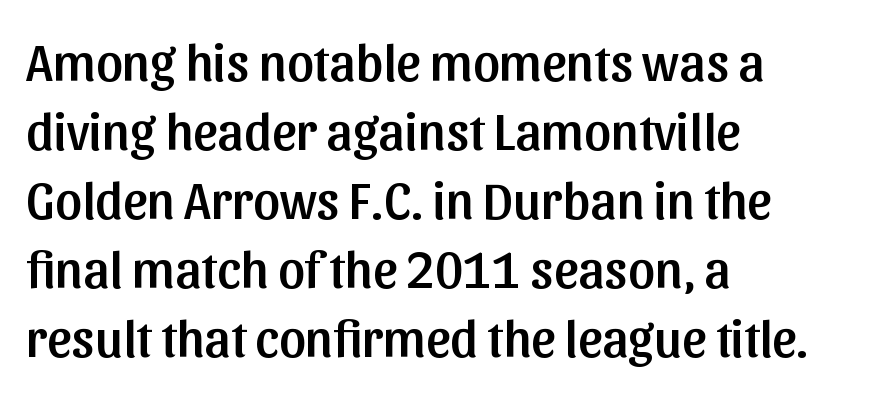
{"serif": "no", "italic": "no", "width": "normal", "stroke_contrast": "low", "x_height": "medium", "monospaced": "no", "underline": "no", "align": "left", "line_spacing": "normal", "line_spacing_ratio": 1.3, "letter_spacing": "normal", "letter_spacing_em": 0.0, "glyph_px": 53}
